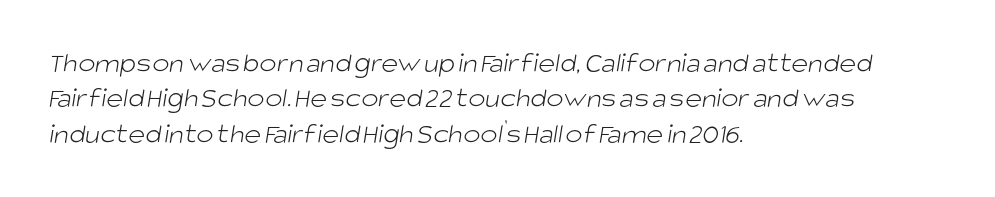
{"serif": "no", "bold": "no", "weight": "light", "width": "normal", "stroke_contrast": "low", "x_height": "large", "monospaced": "no", "underline": "no", "align": "left", "line_spacing_ratio": 1.22, "letter_spacing": "normal", "letter_spacing_em": 0.0, "glyph_px": 29}
